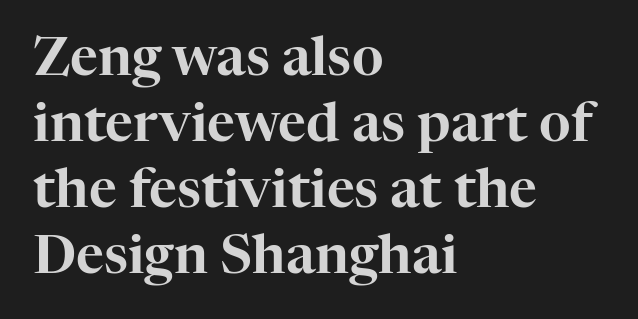
{"serif": "yes", "italic": "no", "width": "normal", "stroke_contrast": "high", "x_height": "medium", "monospaced": "no", "underline": "no", "align": "left", "line_spacing_ratio": 1.22, "letter_spacing": "normal", "letter_spacing_em": 0.0, "glyph_px": 54}
